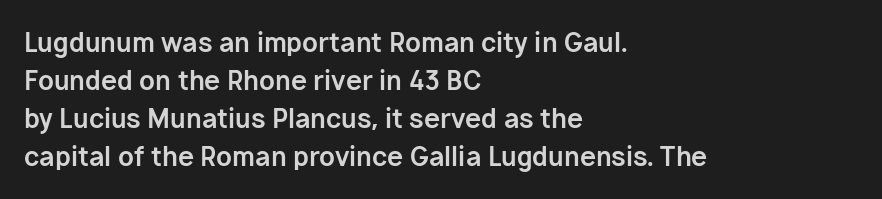
The image shows 26 px bold type, upright; set left-aligned, normal line spacing (1.46x), normal letter spacing, not underlined.
